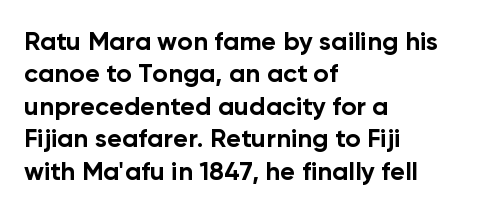
The image shows 26 px bold type, upright; set left-aligned, normal line spacing (1.25x), normal letter spacing, not underlined.
